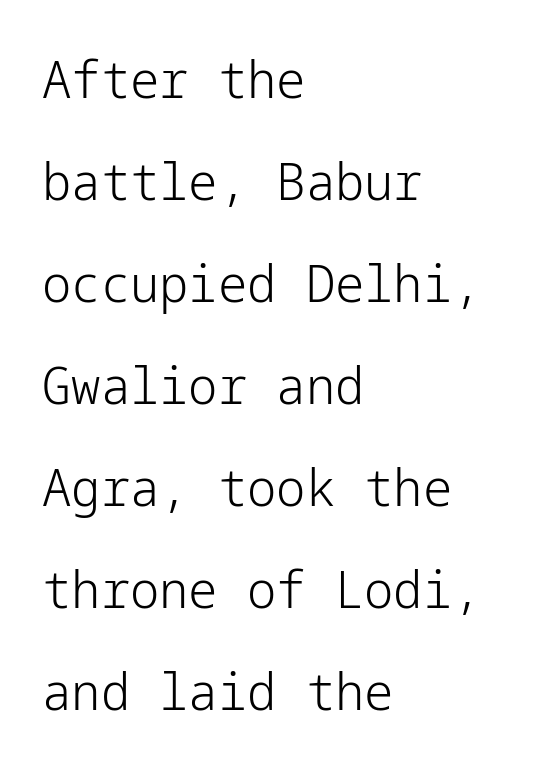
The image shows 52 px light sans-serif type, upright; set left-aligned, loose line spacing (1.96x), normal letter spacing, not underlined; low stroke contrast and a medium x-height.
